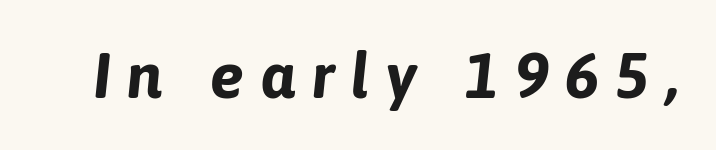
Q: Is the text bold? A: Yes.
Q: Is the text italic (slanted)? A: Yes, it leans right by about 6 degrees.
Q: Is the text underlined? A: No.
Q: Is the spacing between letters normal or unusually wide? A: Unusually wide.
Q: Width (condensed, normal, or wide)? A: Normal.
Q: Stroke contrast? A: Low.
Q: x-height? A: Medium.
Q: Monospaced? A: No.
